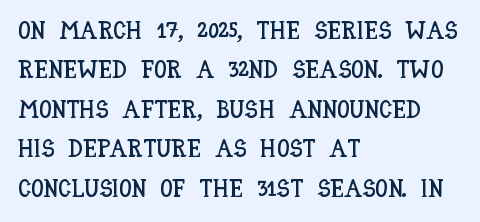
{"italic": "no", "underline": "no", "align": "left", "line_spacing": "normal", "line_spacing_ratio": 1.58, "letter_spacing": "normal", "letter_spacing_em": 0.0, "glyph_px": 25}
